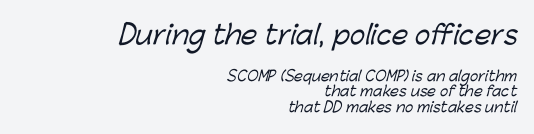
The image shows 26 px text type; set right-aligned, tight line spacing (1.09x), normal letter spacing, not underlined; the first (top) block is 1.86x larger.
